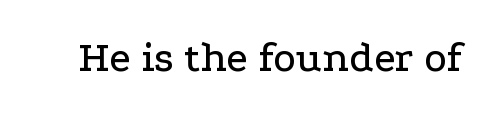
The image shows 43 px wide serif type, upright; set normal letter spacing, not underlined; low stroke contrast and a medium x-height.
